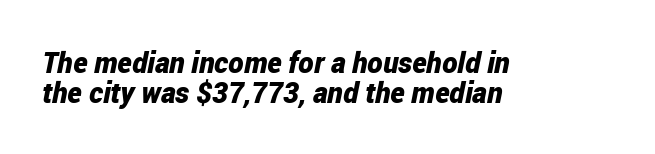
{"italic": "yes", "lean": "right", "slant_degrees": 12, "bold": "yes", "weight": "bold", "width": "condensed", "stroke_contrast": "low", "x_height": "medium", "monospaced": "no", "underline": "no", "align": "left", "line_spacing": "tight", "line_spacing_ratio": 1.04, "letter_spacing": "normal", "letter_spacing_em": 0.0, "glyph_px": 29}
